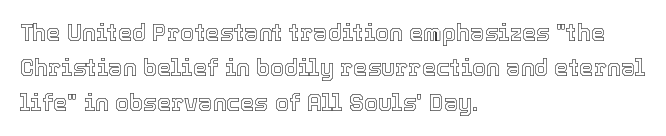
Q: Is the text italic (slanted)? A: No, it is upright.
Q: Is the text underlined? A: No.
Q: How is the paragraph aligned? A: Left-aligned.
Q: Is the spacing between letters normal or unusually wide? A: Normal.
Q: Is the spacing between lines tight, normal or loose? A: Normal.
